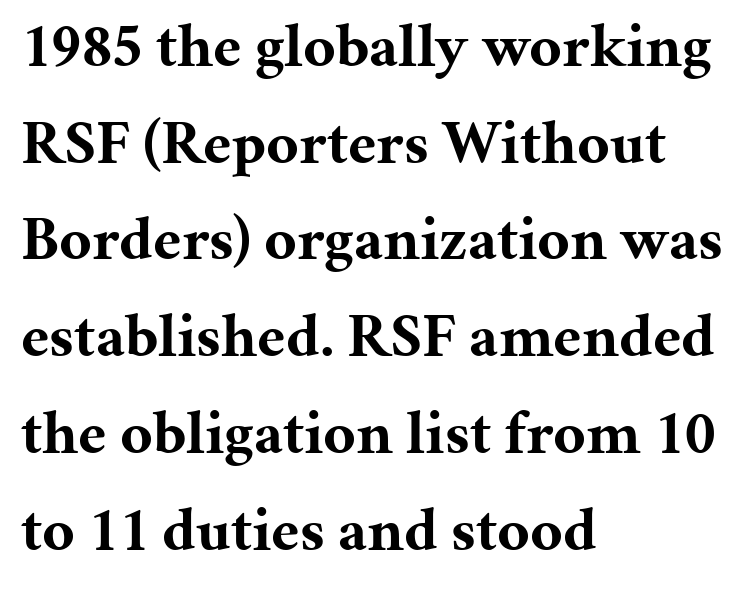
{"serif": "yes", "italic": "no", "bold": "yes", "weight": "bold", "width": "normal", "stroke_contrast": "medium", "x_height": "medium", "monospaced": "no", "underline": "no", "align": "left", "line_spacing": "normal", "line_spacing_ratio": 1.56, "letter_spacing": "normal", "letter_spacing_em": 0.0, "glyph_px": 62}
